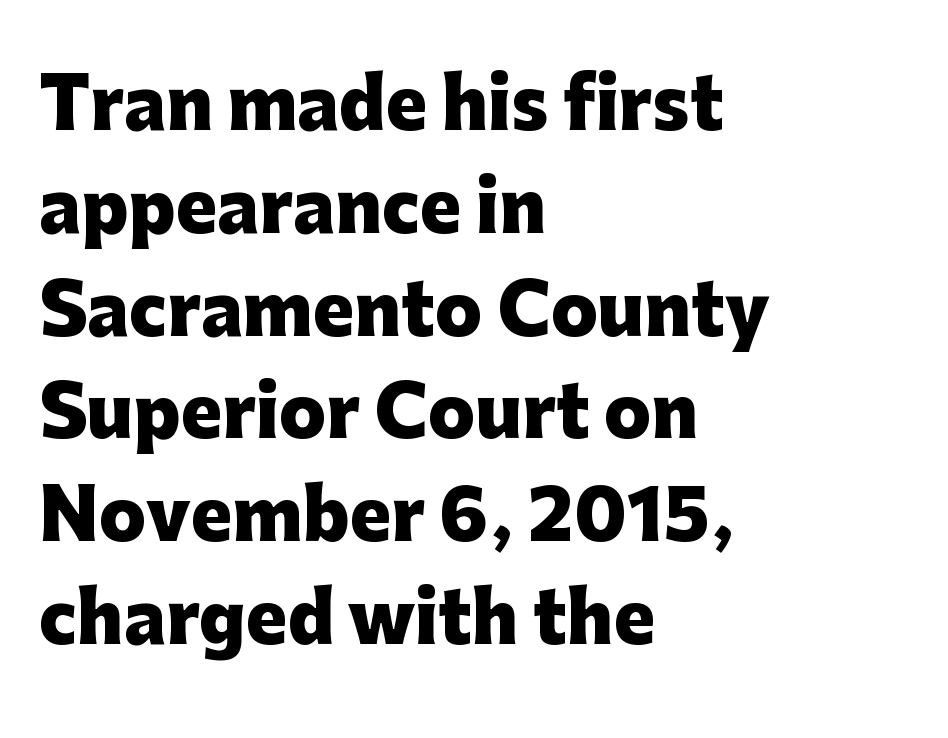
Q: Is the text bold? A: Yes.
Q: Is the text italic (slanted)? A: No, it is upright.
Q: Is the typeface a serif or a sans-serif typeface? A: Sans-serif.
Q: Is the text underlined? A: No.
Q: How is the paragraph aligned? A: Left-aligned.
Q: Is the spacing between letters normal or unusually wide? A: Normal.
Q: Is the spacing between lines tight, normal or loose? A: Normal.
Q: Width (condensed, normal, or wide)? A: Normal.
Q: Stroke contrast? A: Low.
Q: x-height? A: Medium.
Q: Monospaced? A: No.
